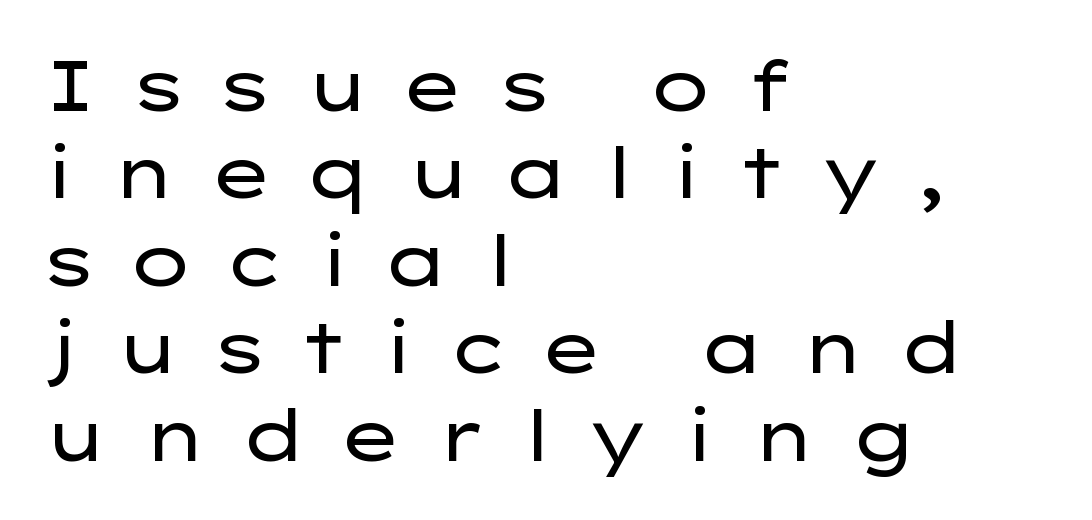
{"serif": "no", "italic": "no", "bold": "no", "weight": "regular", "width": "wide", "stroke_contrast": "low", "x_height": "medium", "monospaced": "no", "underline": "no", "align": "left", "line_spacing": "normal", "line_spacing_ratio": 1.25, "letter_spacing": "wide", "letter_spacing_em": 0.43, "glyph_px": 70}
